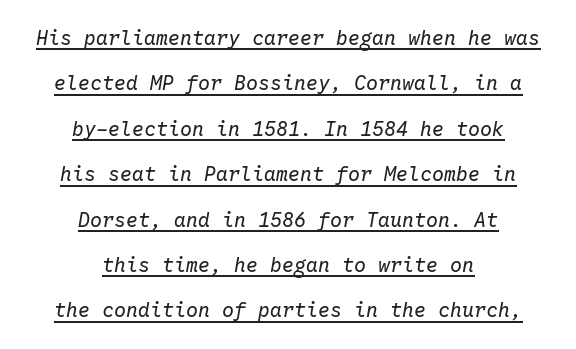
The image shows 20 px text type, italic (leaning right); set centered, loose line spacing (2.27x), normal letter spacing, underlined.
